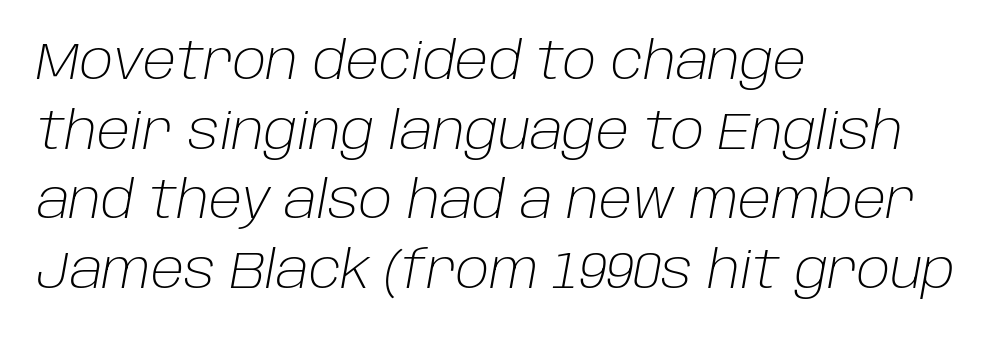
The letters advance in unequal steps, a hallmark of proportional type. Evenly set lines give the paragraph a standard silhouette. Layout note: lines flush left. Underlining? Definitely not there.
